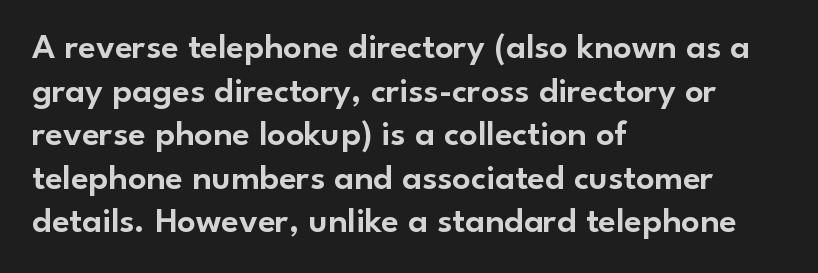
The image shows 36 px sans-serif type, upright; set left-aligned, line spacing 1.21x, normal letter spacing, not underlined; low stroke contrast and a small x-height.
